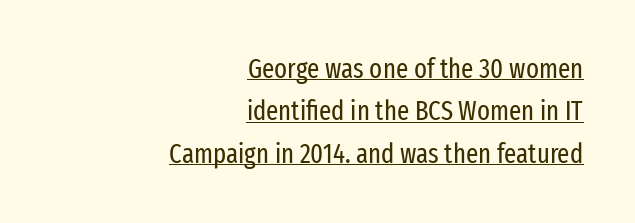
Q: Is the text bold? A: No.
Q: Is the text italic (slanted)? A: No, it is upright.
Q: Is the text underlined? A: Yes.
Q: How is the paragraph aligned? A: Right-aligned.
Q: Is the spacing between letters normal or unusually wide? A: Normal.
Q: Is the spacing between lines tight, normal or loose? A: Normal.
